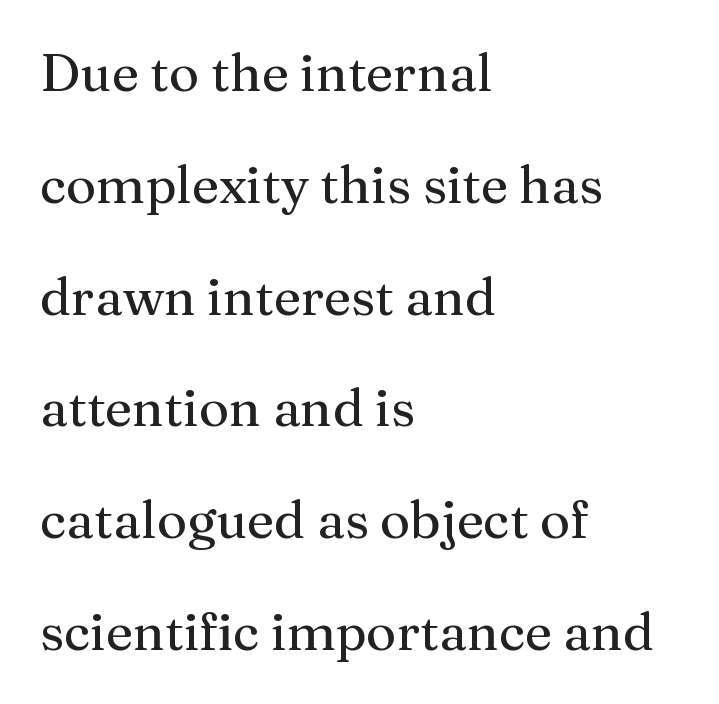
Q: Is the text italic (slanted)? A: No, it is upright.
Q: Is the typeface a serif or a sans-serif typeface? A: Serif.
Q: Is the text underlined? A: No.
Q: How is the paragraph aligned? A: Left-aligned.
Q: Is the spacing between letters normal or unusually wide? A: Normal.
Q: Is the spacing between lines tight, normal or loose? A: Loose.
Q: Width (condensed, normal, or wide)? A: Normal.
Q: Stroke contrast? A: Medium.
Q: x-height? A: Medium.
Q: Monospaced? A: No.
